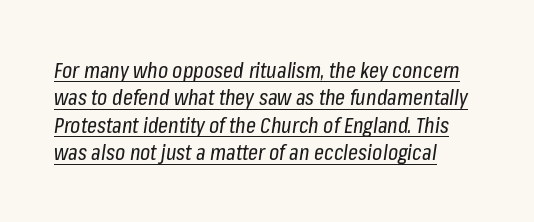
{"italic": "yes", "lean": "right", "slant_degrees": 8, "bold": "no", "underline": "yes", "align": "left", "line_spacing": "normal", "line_spacing_ratio": 1.25, "letter_spacing": "normal", "letter_spacing_em": 0.0, "glyph_px": 22}
